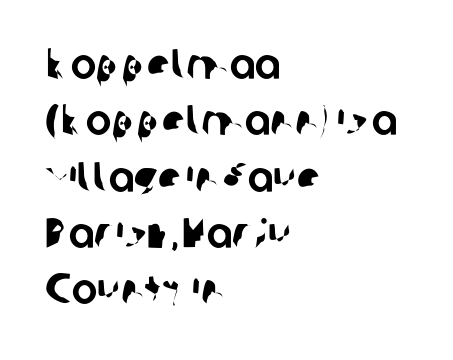
Underlining? Definitely not there. Tracking here is standard; glyphs follow each other at the usual distance. Classification — sans serif. Reading down the block, your eye returns to a fixed left position each line. Notice how descenders clear the ascenders below comfortably — that's standard leading.
